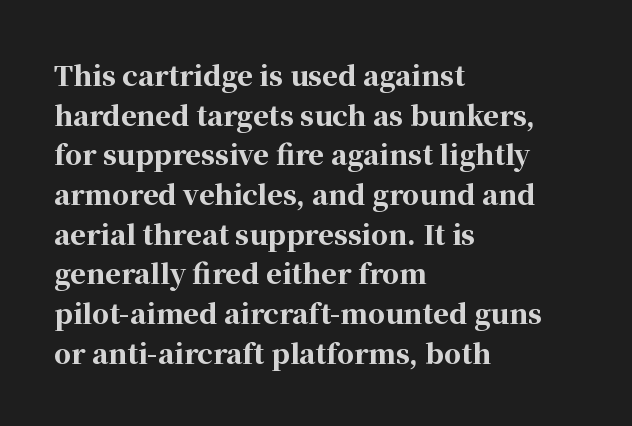
The image shows 27 px bold type, upright; set left-aligned, normal line spacing (1.47x), normal letter spacing, not underlined.
